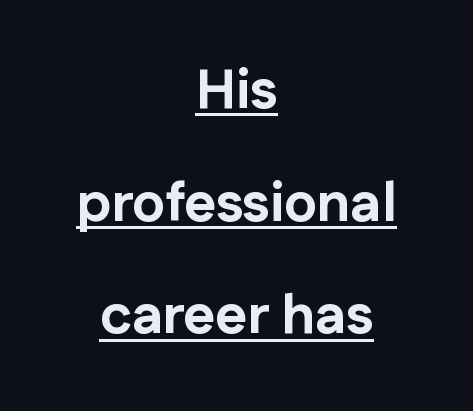
Is this a sans? Yes — the strokes have no serifs. You can tell it's not italic because the verticals are truly vertical. The rendering uses natural spacing where letterforms have individual widths. What weight is shown? A full bold with thick strokes.
